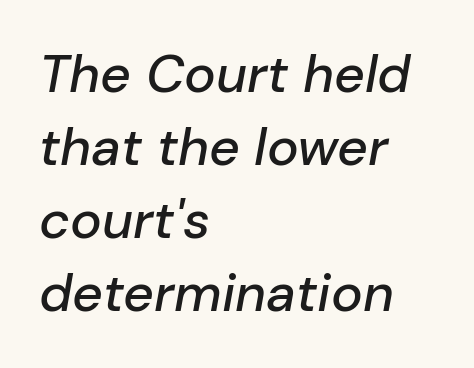
The image shows 53 px text type, italic (leaning right); set left-aligned, normal line spacing (1.38x), normal letter spacing, not underlined; low stroke contrast and a medium x-height.
